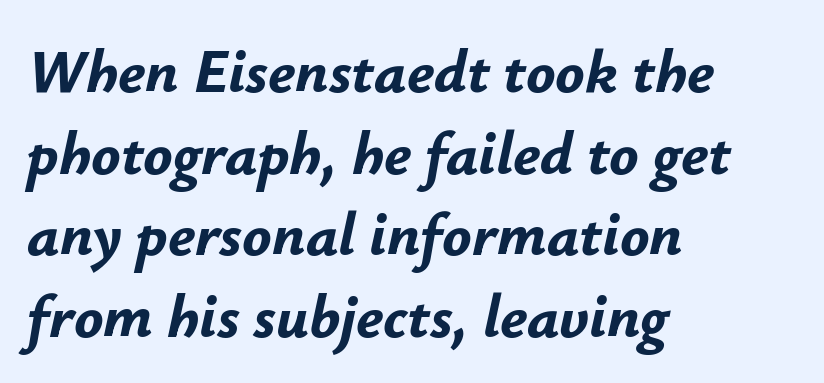
{"italic": "yes", "lean": "right", "slant_degrees": 12, "bold": "yes", "weight": "bold", "width": "normal", "stroke_contrast": "low", "x_height": "small", "monospaced": "no", "underline": "no", "align": "left", "line_spacing": "normal", "line_spacing_ratio": 1.34, "letter_spacing": "normal", "letter_spacing_em": 0.0, "glyph_px": 61}
